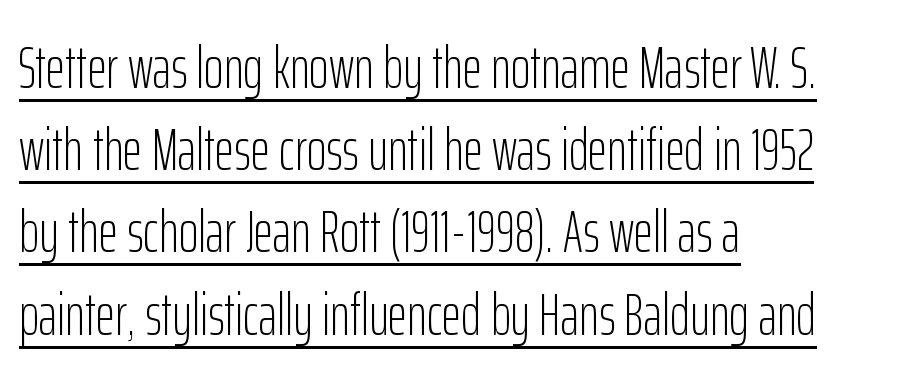
These lines are rendered in a variable-pitch font. The passage shown has conventional tracking throughout. This is roman type, the default non-slanted kind. Horizontal alignment here is leftward, the default for most running prose. The leading is moderate, giving the passage an even texture.
